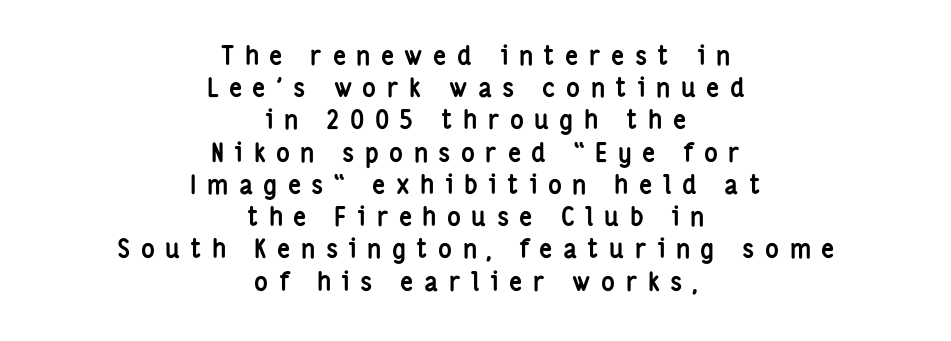
The image shows 26 px bold type, upright; set centered, line spacing 1.24x, unusually wide letter spacing (+0.4 em), not underlined.
